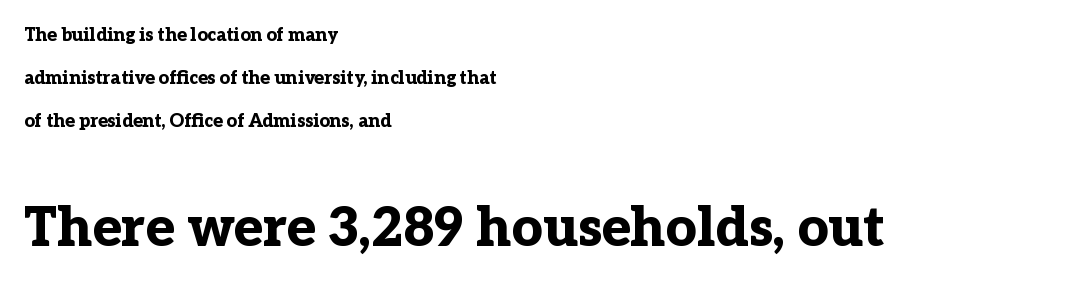
The lines in this sample share a left origin and differ only in where they stop. The letters advance in unequal steps, a hallmark of proportional type. Is the type bold? Yes — the strokes are clearly thick and heavy. It's the straight-up-and-down kind of type.
